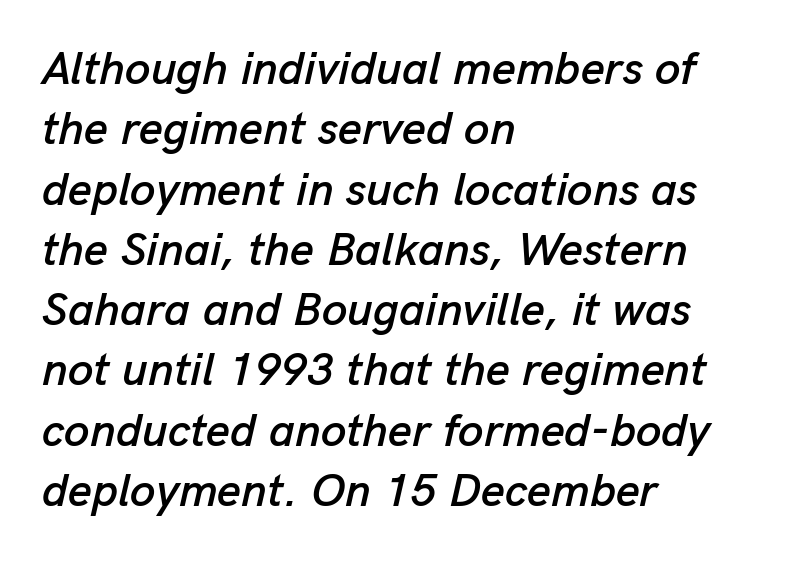
Q: Is the text italic (slanted)? A: Yes, it leans right by about 13 degrees.
Q: Is the text underlined? A: No.
Q: How is the paragraph aligned? A: Left-aligned.
Q: Is the spacing between letters normal or unusually wide? A: Normal.
Q: Is the spacing between lines tight, normal or loose? A: Normal.
Q: Width (condensed, normal, or wide)? A: Normal.
Q: Stroke contrast? A: Low.
Q: x-height? A: Medium.
Q: Monospaced? A: No.
